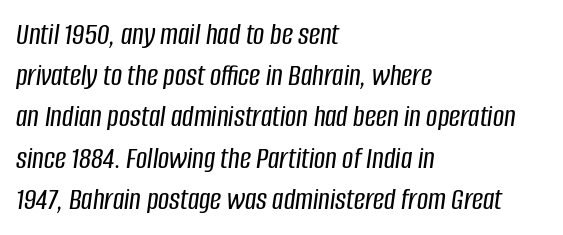
The image shows 31 px condensed type, italic (leaning right); set left-aligned, normal line spacing (1.33x), normal letter spacing, not underlined; low stroke contrast and a large x-height.
